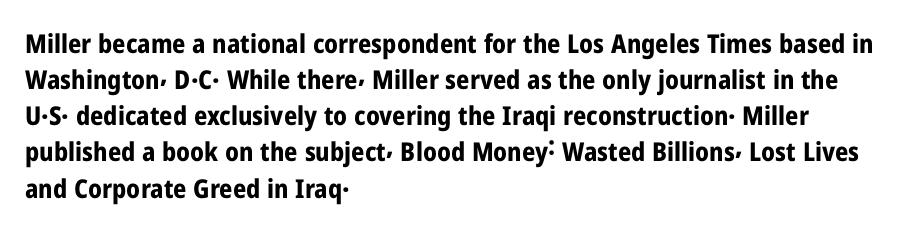
Q: Is the text bold? A: Yes.
Q: Is the text italic (slanted)? A: No, it is upright.
Q: Is the text underlined? A: No.
Q: How is the paragraph aligned? A: Left-aligned.
Q: Is the spacing between letters normal or unusually wide? A: Normal.
Q: Is the spacing between lines tight, normal or loose? A: Normal.
